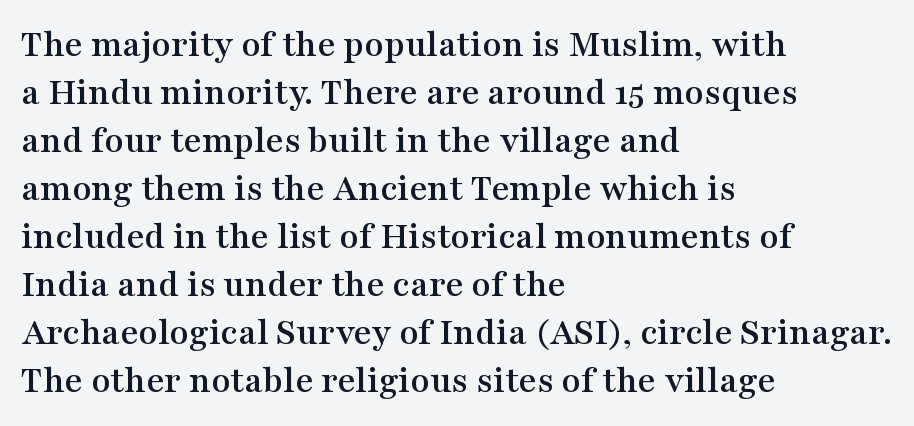
The image shows 39 px wide serif type, upright; set left-aligned, line spacing 1.23x, normal letter spacing, not underlined; medium stroke contrast and a medium x-height.
